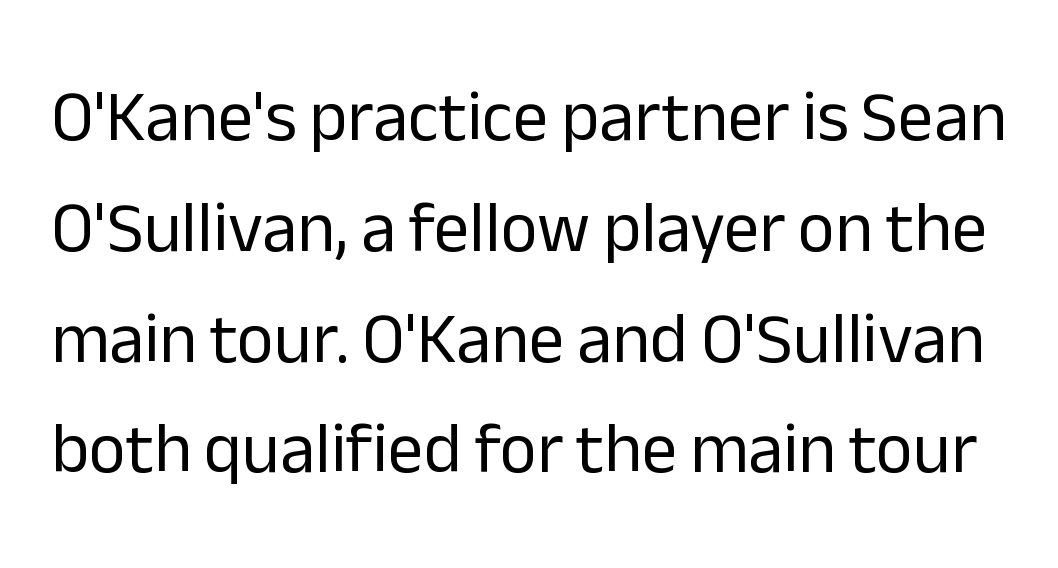
{"serif": "no", "italic": "no", "bold": "no", "weight": "regular", "width": "normal", "stroke_contrast": "low", "x_height": "medium", "monospaced": "no", "underline": "no", "line_spacing": "normal", "line_spacing_ratio": 1.56, "letter_spacing": "normal", "letter_spacing_em": 0.0, "glyph_px": 71}
